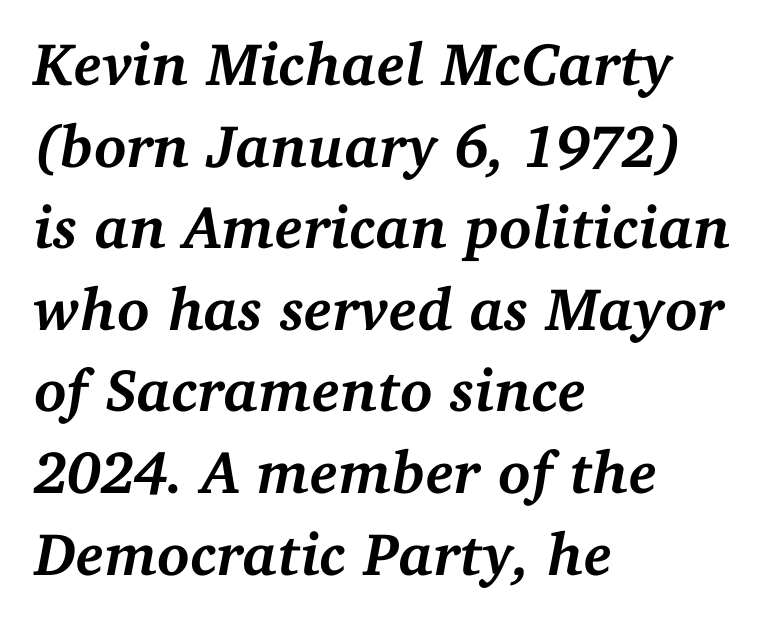
Q: Is the text bold? A: Yes.
Q: Is the text italic (slanted)? A: Yes, it leans right by about 11 degrees.
Q: Is the typeface a serif or a sans-serif typeface? A: Serif.
Q: Is the text underlined? A: No.
Q: How is the paragraph aligned? A: Left-aligned.
Q: Is the spacing between letters normal or unusually wide? A: Normal.
Q: Is the spacing between lines tight, normal or loose? A: Normal.
Q: Width (condensed, normal, or wide)? A: Normal.
Q: Stroke contrast? A: Medium.
Q: x-height? A: Medium.
Q: Monospaced? A: No.
